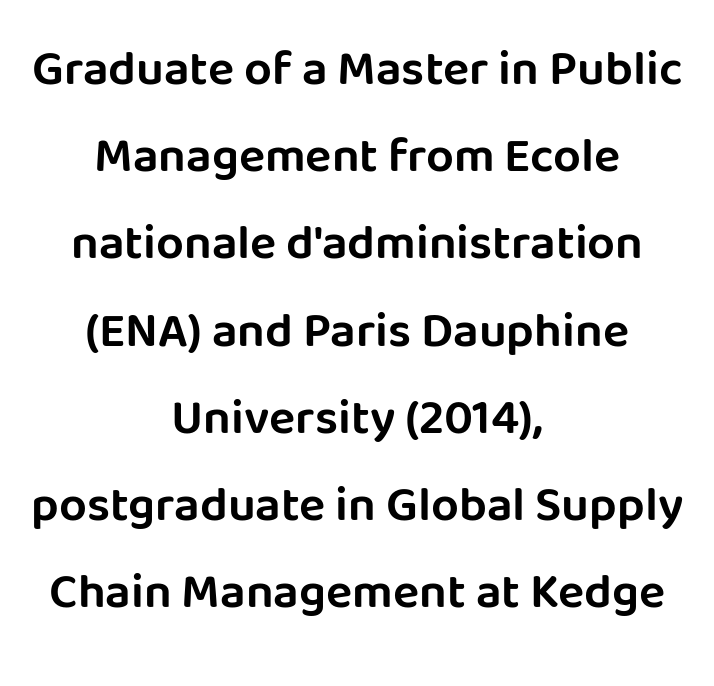
The image shows 49 px sans-serif type, upright; set centered, line spacing 1.78x, normal letter spacing, not underlined; low stroke contrast and a large x-height.
